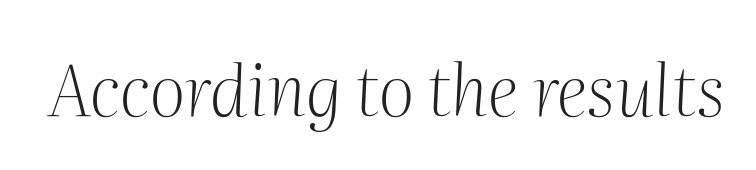
{"serif": "yes", "italic": "yes", "lean": "right", "slant_degrees": 2, "bold": "no", "weight": "light", "width": "normal", "stroke_contrast": "medium", "x_height": "medium", "monospaced": "no", "underline": "no", "letter_spacing": "normal", "letter_spacing_em": 0.0, "glyph_px": 71}
